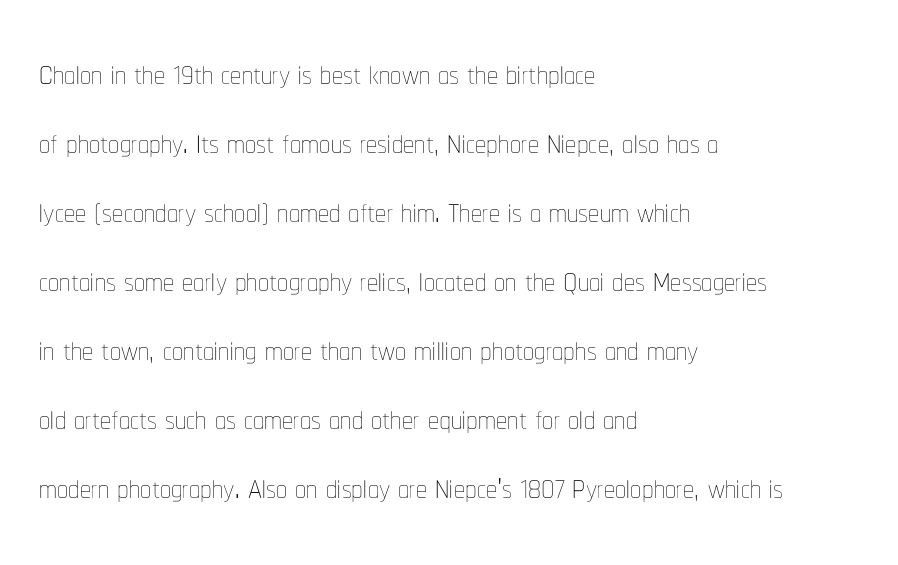
Q: Is the text bold? A: No.
Q: Is the text italic (slanted)? A: No, it is upright.
Q: Is the text underlined? A: No.
Q: How is the paragraph aligned? A: Left-aligned.
Q: Is the spacing between letters normal or unusually wide? A: Normal.
Q: Is the spacing between lines tight, normal or loose? A: Normal.
Q: Width (condensed, normal, or wide)? A: Condensed.
Q: Stroke contrast? A: Low.
Q: x-height? A: Medium.
Q: Monospaced? A: No.
